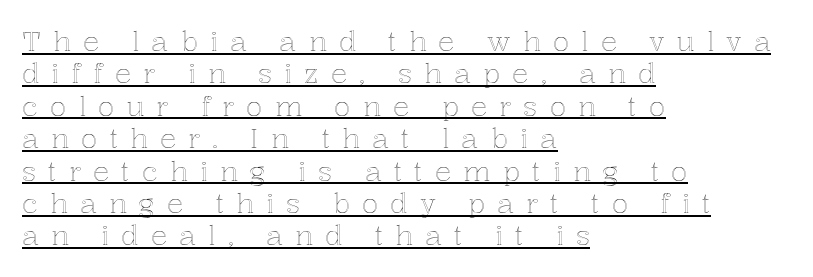
{"italic": "no", "underline": "yes", "align": "left", "line_spacing_ratio": 1.2, "letter_spacing": "wide", "letter_spacing_em": 0.45, "glyph_px": 27}
